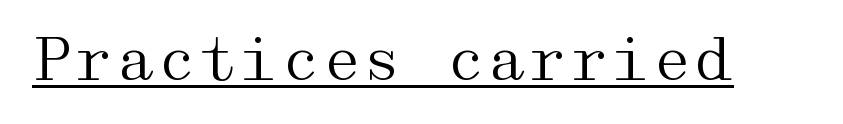
The image shows 59 px regular-weight, wide serif type, upright; set normal letter spacing, underlined; medium stroke contrast and a medium x-height.
